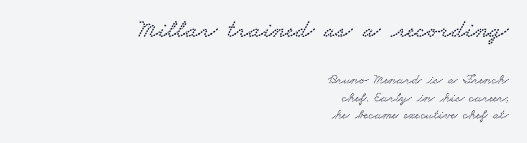
Q: Is the text underlined? A: No.
Q: How is the paragraph aligned? A: Right-aligned.
Q: Is the spacing between letters normal or unusually wide? A: Normal.
Q: Is the spacing between lines tight, normal or loose? A: Normal.
Q: Which block of text is set in a larger size, the first (top) or the second (bottom)? A: The first (top) one.
